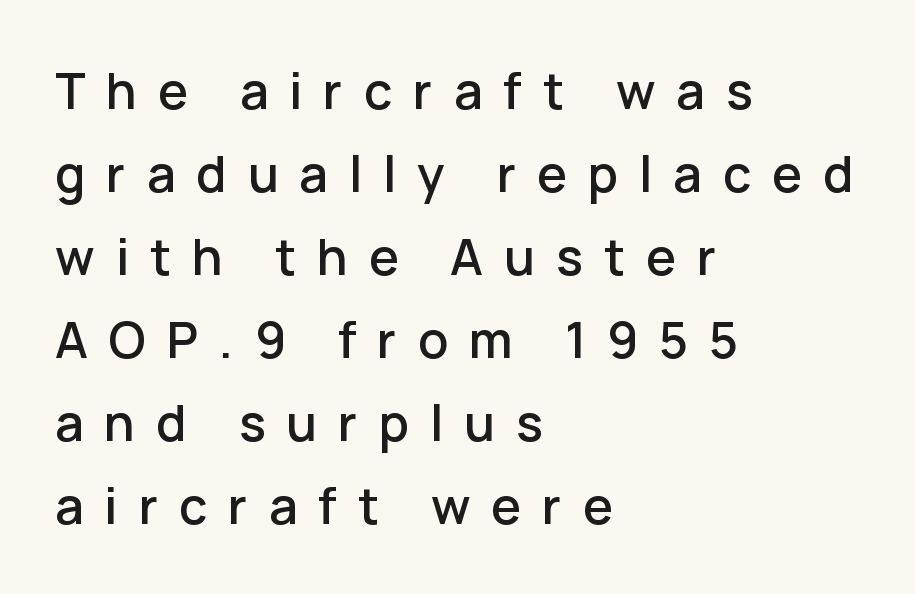
{"serif": "no", "italic": "no", "width": "normal", "stroke_contrast": "low", "x_height": "medium", "monospaced": "no", "underline": "no", "align": "left", "line_spacing": "normal", "line_spacing_ratio": 1.66, "letter_spacing": "wide", "letter_spacing_em": 0.42, "glyph_px": 50}
